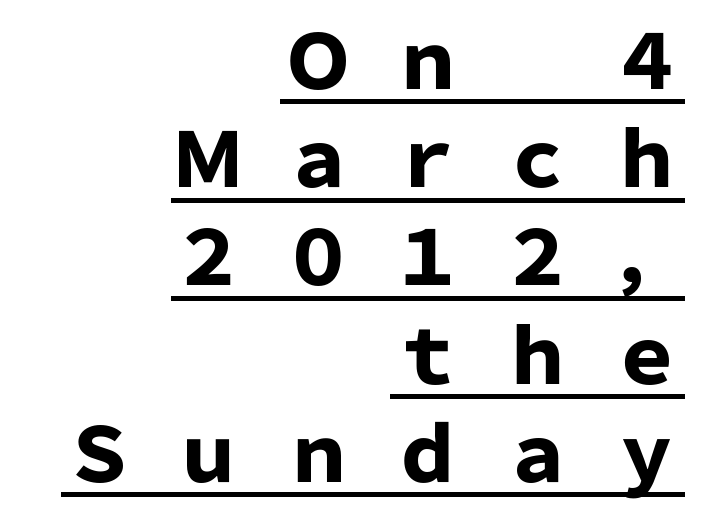
This is sans-serif lettering, the kind often seen on screens and signage. How are the letters spaced? Widely, with obvious added tracking. Every word sits above its own underline. Note the varied advance widths — an 'i' is clearly narrower than an 'm'. Italic: no, the glyphs are upright roman. Vertical spacing — default.
